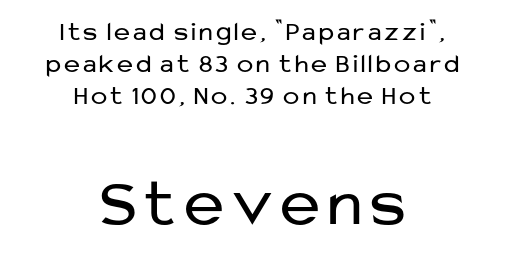
A typesetter would call this proportional, since set widths differ per character. Nothing heavy about these letters — not bold at all. Glance below the letters and you will spot only blank space. Casual observation: everything's sitting right in the middle.
